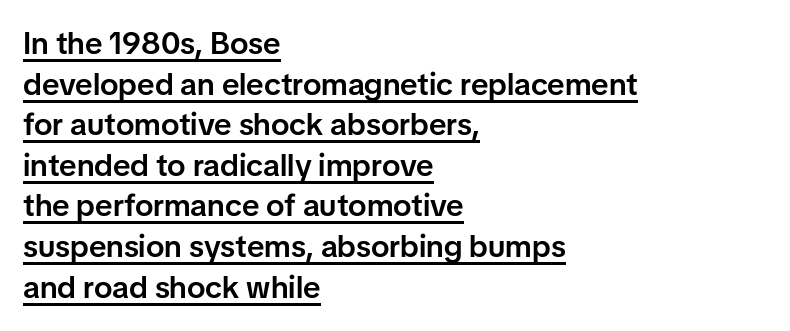
{"serif": "no", "italic": "no", "bold": "semi", "weight": "semibold", "width": "normal", "stroke_contrast": "low", "x_height": "medium", "monospaced": "no", "underline": "yes", "align": "left", "line_spacing": "normal", "line_spacing_ratio": 1.31, "letter_spacing": "normal", "letter_spacing_em": 0.0, "glyph_px": 31}
